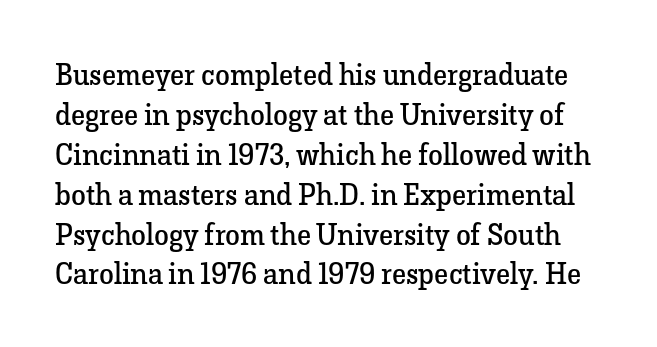
The image shows 30 px regular-weight serif type, upright; set normal line spacing (1.33x), normal letter spacing, not underlined; low stroke contrast and a medium x-height.
